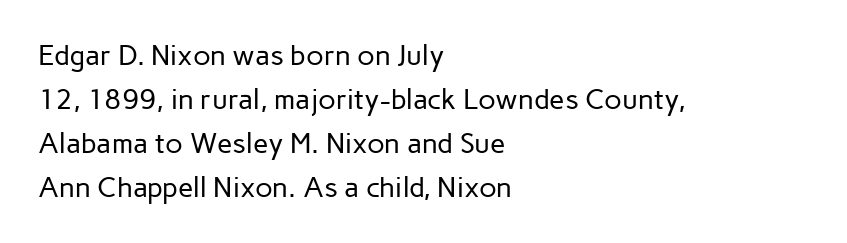
Q: Is the text bold? A: No.
Q: Is the text italic (slanted)? A: No, it is upright.
Q: Is the typeface a serif or a sans-serif typeface? A: Sans-serif.
Q: Is the text underlined? A: No.
Q: How is the paragraph aligned? A: Left-aligned.
Q: Is the spacing between letters normal or unusually wide? A: Normal.
Q: Is the spacing between lines tight, normal or loose? A: Normal.
Q: Width (condensed, normal, or wide)? A: Normal.
Q: Stroke contrast? A: Low.
Q: x-height? A: Medium.
Q: Monospaced? A: No.
